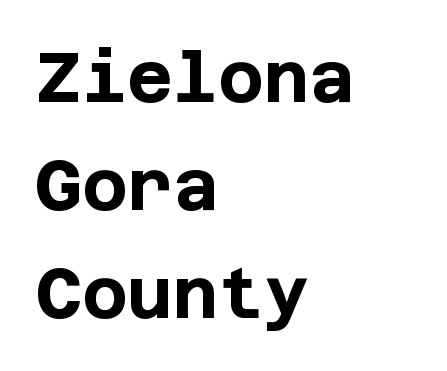
The image shows 70 px bold sans-serif type, upright; set left-aligned, normal line spacing (1.54x), normal letter spacing, not underlined; low stroke contrast and a large x-height.
